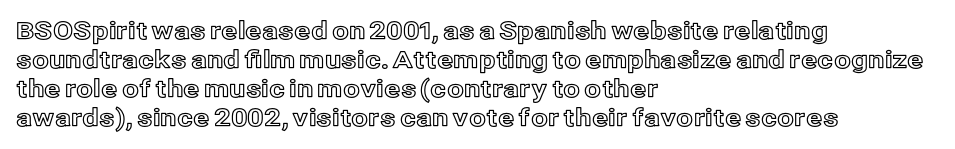
Q: Is the text italic (slanted)? A: No, it is upright.
Q: Is the text underlined? A: No.
Q: How is the paragraph aligned? A: Left-aligned.
Q: Is the spacing between letters normal or unusually wide? A: Normal.
